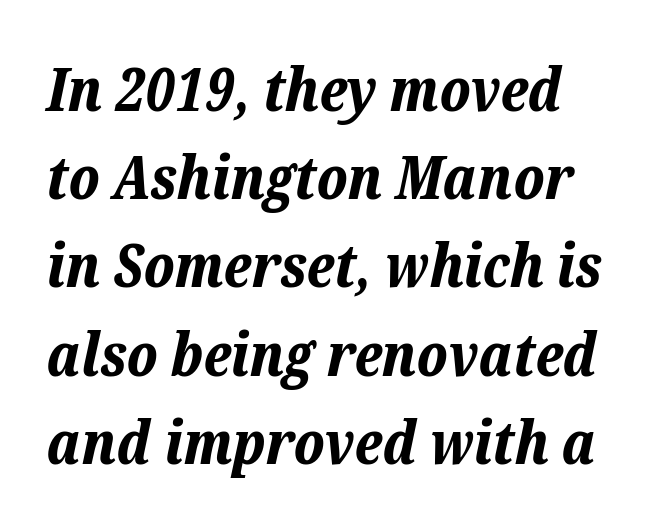
Q: Is the text bold? A: Yes.
Q: Is the text italic (slanted)? A: Yes, it leans right by about 12 degrees.
Q: Is the text underlined? A: No.
Q: Is the spacing between letters normal or unusually wide? A: Normal.
Q: Is the spacing between lines tight, normal or loose? A: Normal.
Q: Width (condensed, normal, or wide)? A: Normal.
Q: Stroke contrast? A: Low.
Q: x-height? A: Medium.
Q: Monospaced? A: No.
